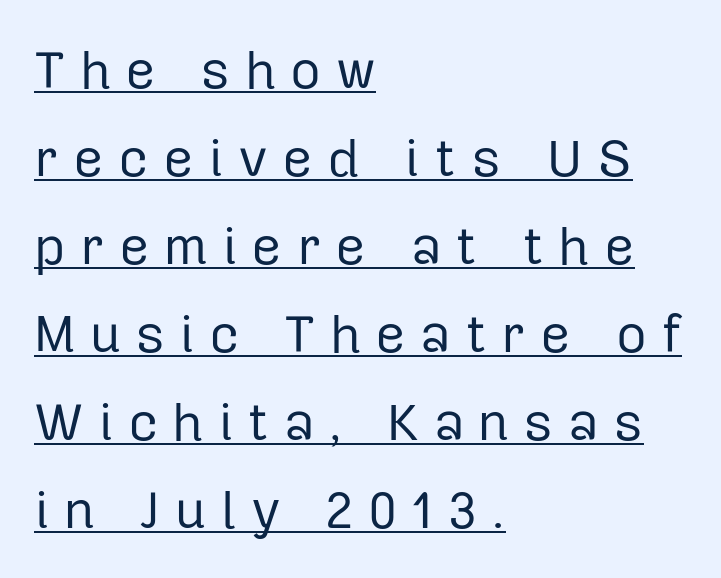
{"serif": "no", "italic": "no", "bold": "no", "weight": "regular", "width": "normal", "stroke_contrast": "low", "x_height": "medium", "monospaced": "no", "underline": "yes", "align": "left", "line_spacing": "normal", "line_spacing_ratio": 1.66, "letter_spacing": "wide", "letter_spacing_em": 0.27, "glyph_px": 53}
